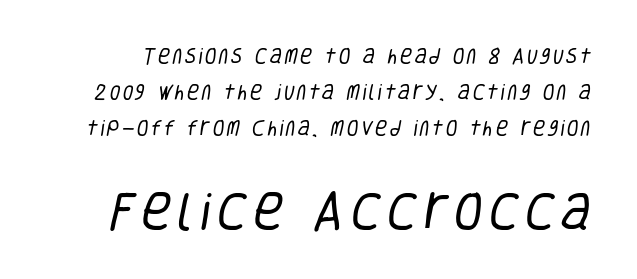
Stroke terminals: plain, sans-serif. Bigger letters appear in the bottom chunk; the top chunk is reduced. Unbolded letterforms with no extra heft. Decoration check: the copy has no underline.
